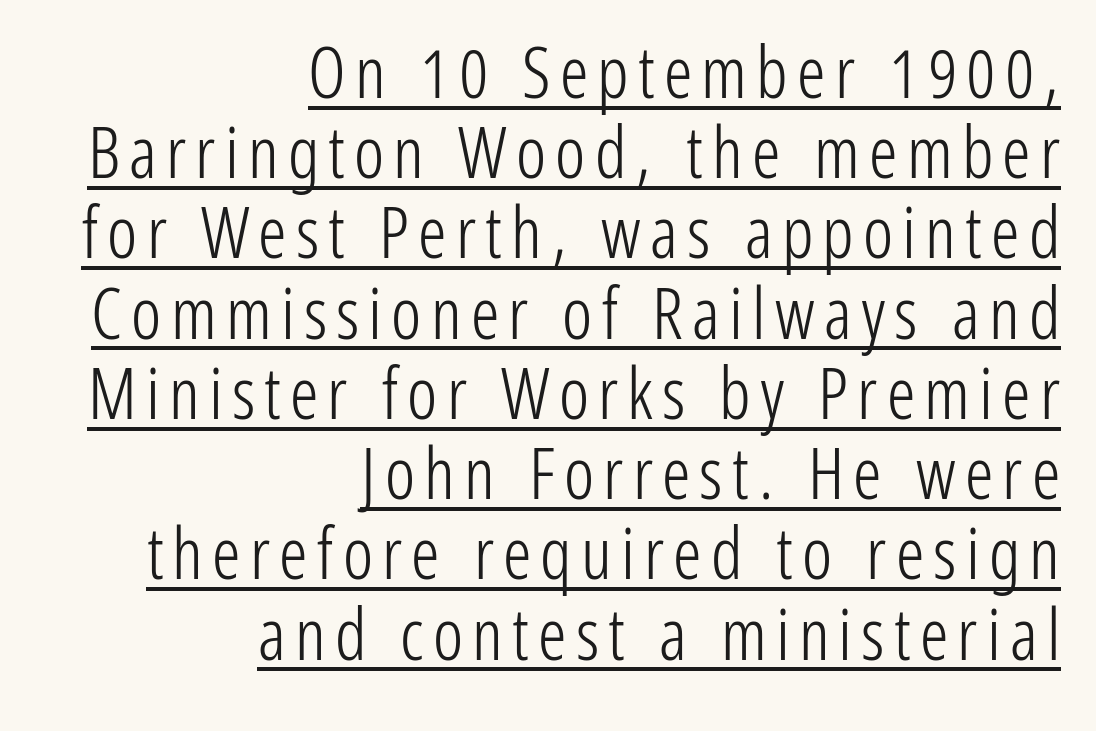
{"serif": "no", "italic": "no", "bold": "no", "weight": "light", "width": "condensed", "stroke_contrast": "low", "x_height": "medium", "monospaced": "no", "underline": "yes", "align": "right", "line_spacing": "tight", "line_spacing_ratio": 1.13, "glyph_px": 71}
